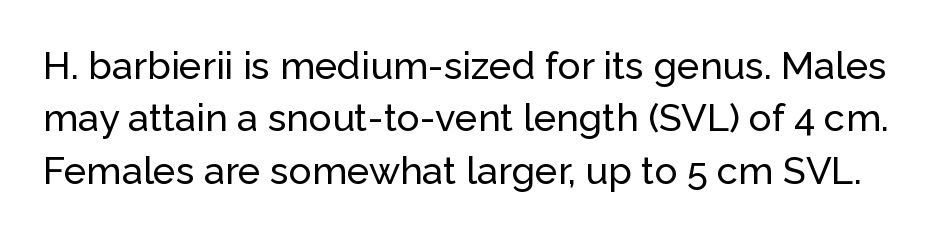
The image shows 38 px sans-serif type, upright; set normal line spacing (1.38x), normal letter spacing, not underlined; low stroke contrast and a medium x-height.
